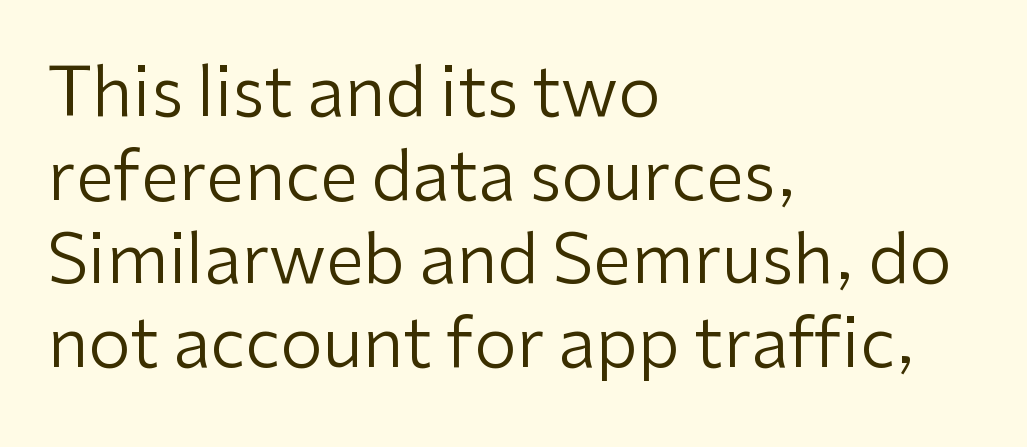
The image shows 68 px regular-weight sans-serif type, upright; set left-aligned, line spacing 1.23x, normal letter spacing, not underlined; low stroke contrast and a medium x-height.
